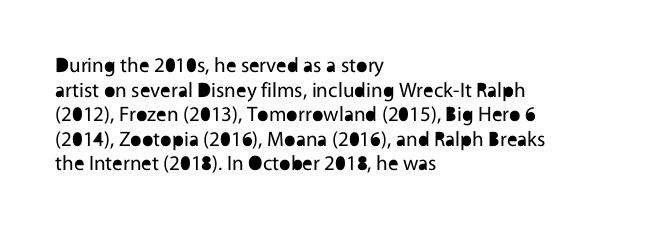
Q: Is the text bold? A: No.
Q: Is the text italic (slanted)? A: No, it is upright.
Q: Is the text underlined? A: No.
Q: How is the paragraph aligned? A: Left-aligned.
Q: Is the spacing between letters normal or unusually wide? A: Normal.
